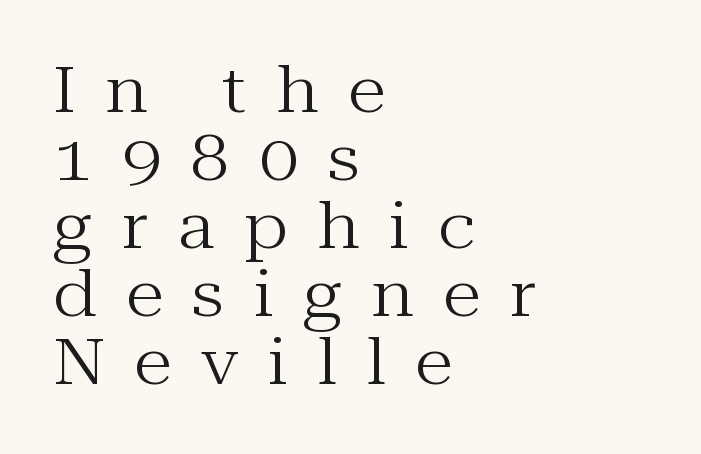
The line texture is sparse and dotted thanks to wide tracking. This sample uses an upright cut, with every glyph sitting square on the baseline. The letters advance in unequal steps, a hallmark of proportional type. Rows of type sit shoulder to shoulder in the vertical direction.
